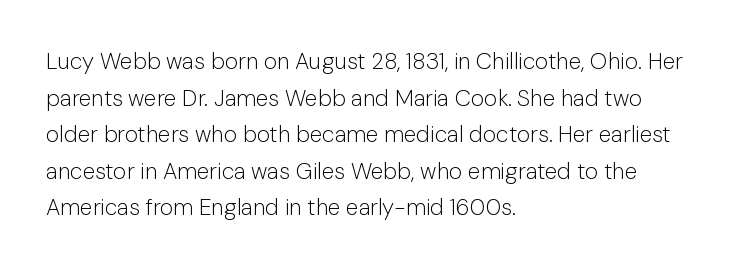
Notice how descenders clear the ascenders below comfortably — that's standard leading. Heft: none added — not bold. Posture: upright roman. The tracking reads as untouched default to a designer's eye. If you drew a ruler down the left edge, every line would touch it.
